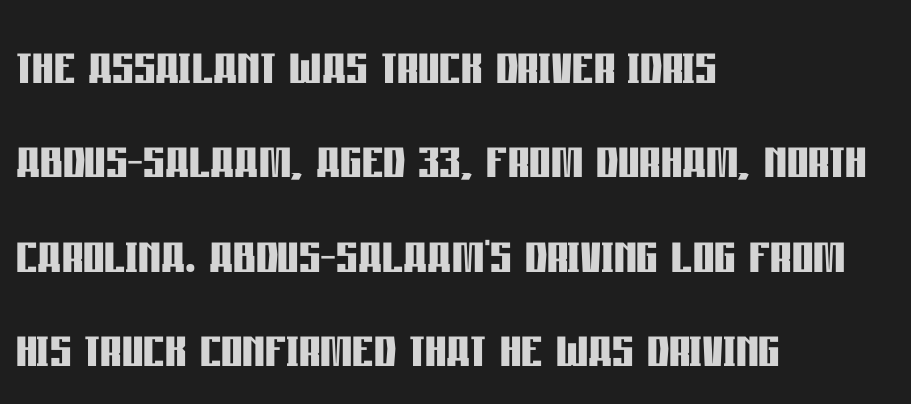
Q: Is the text bold? A: Yes.
Q: Is the text italic (slanted)? A: No, it is upright.
Q: Is the typeface a serif or a sans-serif typeface? A: Sans-serif.
Q: Is the text underlined? A: No.
Q: How is the paragraph aligned? A: Left-aligned.
Q: Is the spacing between letters normal or unusually wide? A: Normal.
Q: Is the spacing between lines tight, normal or loose? A: Normal.
Q: Width (condensed, normal, or wide)? A: Condensed.
Q: Stroke contrast? A: Low.
Q: x-height? A: Large.
Q: Monospaced? A: No.
